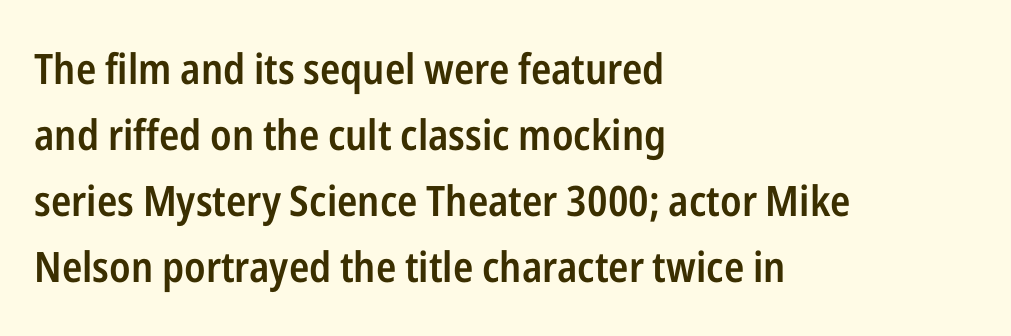
Q: Is the text bold? A: Semi-bold.
Q: Is the text italic (slanted)? A: No, it is upright.
Q: Is the typeface a serif or a sans-serif typeface? A: Sans-serif.
Q: Is the text underlined? A: No.
Q: How is the paragraph aligned? A: Left-aligned.
Q: Is the spacing between letters normal or unusually wide? A: Normal.
Q: Is the spacing between lines tight, normal or loose? A: Normal.
Q: Width (condensed, normal, or wide)? A: Condensed.
Q: Stroke contrast? A: Low.
Q: x-height? A: Medium.
Q: Monospaced? A: No.
